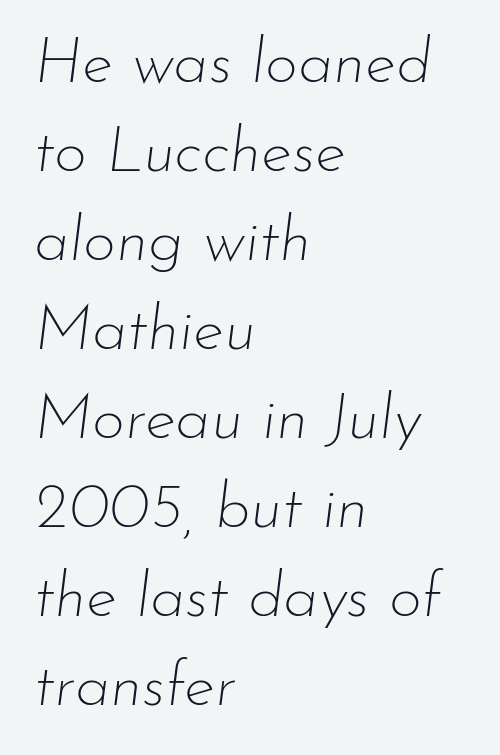
The image shows 64 px thin type, italic (leaning right); set left-aligned, normal line spacing (1.39x), normal letter spacing, not underlined; low stroke contrast and a small x-height.
